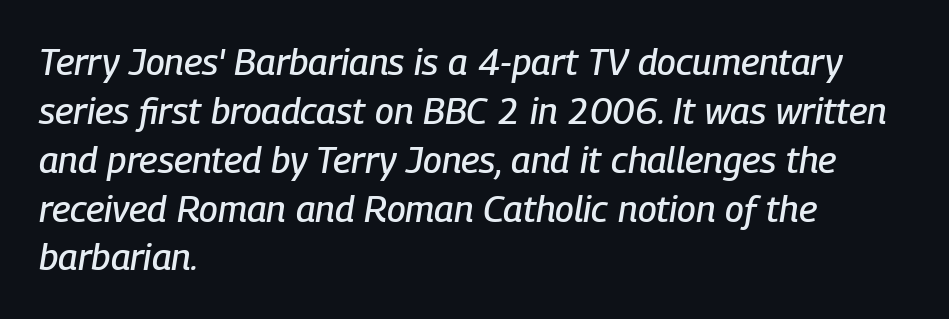
The rendering applies a slant to the glyphs. Students, note that the glyphs here touch the page at normal intervals. If you drew a ruler down the left edge, every line would touch it. The passage shown is typed in a proportional face where columns would drift. Plain, unruled lines of type.
